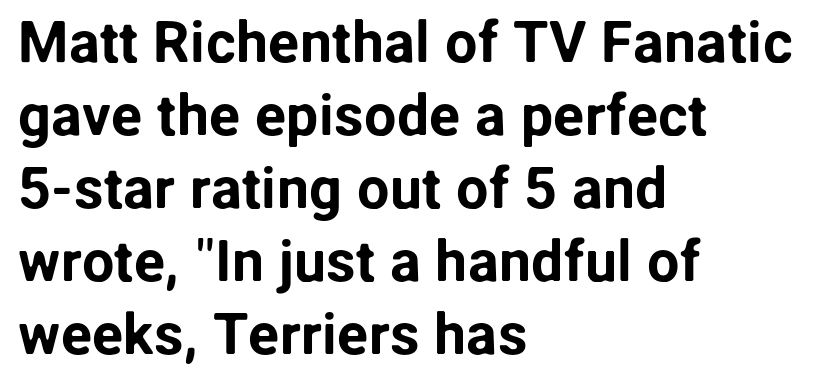
Q: Is the text italic (slanted)? A: No, it is upright.
Q: Is the typeface a serif or a sans-serif typeface? A: Sans-serif.
Q: Is the text underlined? A: No.
Q: How is the paragraph aligned? A: Left-aligned.
Q: Is the spacing between letters normal or unusually wide? A: Normal.
Q: Is the spacing between lines tight, normal or loose? A: Normal.
Q: Width (condensed, normal, or wide)? A: Normal.
Q: Stroke contrast? A: Low.
Q: x-height? A: Medium.
Q: Monospaced? A: No.
